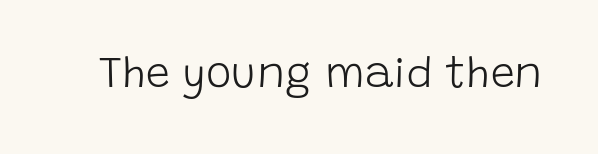
{"serif": "no", "italic": "no", "bold": "no", "weight": "light", "width": "normal", "stroke_contrast": "low", "x_height": "large", "monospaced": "no", "underline": "no", "letter_spacing": "normal", "letter_spacing_em": 0.0, "glyph_px": 43}
